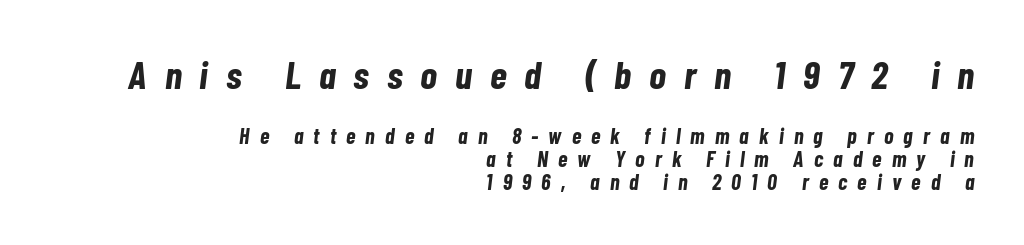
{"italic": "yes", "lean": "right", "slant_degrees": 7, "bold": "yes", "weight": "bold", "width": "condensed", "stroke_contrast": "low", "x_height": "medium", "monospaced": "no", "underline": "no", "align": "right", "line_spacing": "tight", "line_spacing_ratio": 1.04, "letter_spacing": "wide", "letter_spacing_em": 0.46, "larger_block": "first", "size_ratio": 1.77, "glyph_px": 39}
